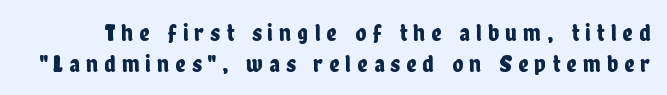
Q: Is the text italic (slanted)? A: No, it is upright.
Q: Is the text underlined? A: No.
Q: Is the spacing between letters normal or unusually wide? A: Unusually wide.
